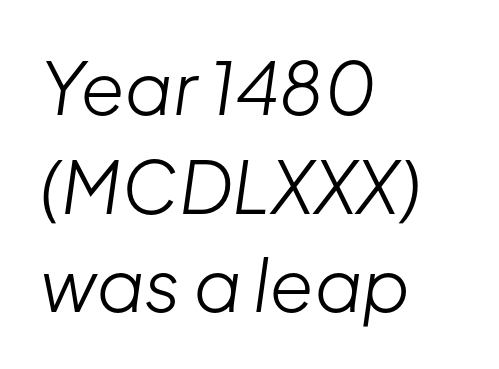
{"italic": "yes", "lean": "right", "slant_degrees": 8, "bold": "no", "weight": "light", "width": "normal", "stroke_contrast": "low", "x_height": "medium", "monospaced": "no", "underline": "no", "align": "left", "line_spacing": "normal", "line_spacing_ratio": 1.37, "letter_spacing": "normal", "letter_spacing_em": 0.0, "glyph_px": 72}
